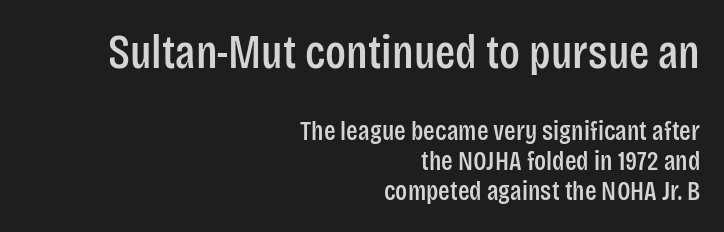
{"serif": "no", "italic": "no", "width": "condensed", "stroke_contrast": "low", "x_height": "large", "monospaced": "no", "underline": "no", "align": "right", "line_spacing": "tight", "line_spacing_ratio": 1.11, "letter_spacing": "normal", "letter_spacing_em": 0.0, "larger_block": "first", "size_ratio": 1.74, "glyph_px": 47}
